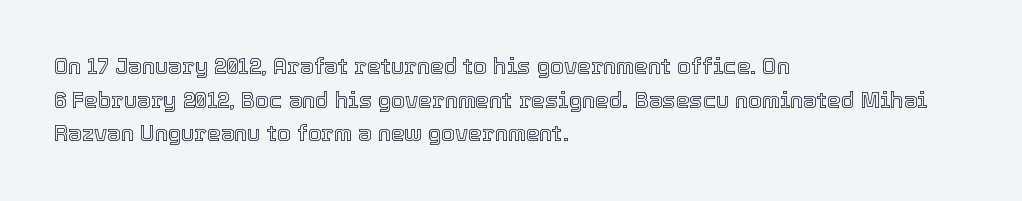
One glance says typical: line gaps are just what's usual. The letters stand upright; this is a roman face. The gap between lines stays unmarked. These lines keep a tight, regular rhythm from letter to letter. Casual observation: everything's shoved over to the left.
